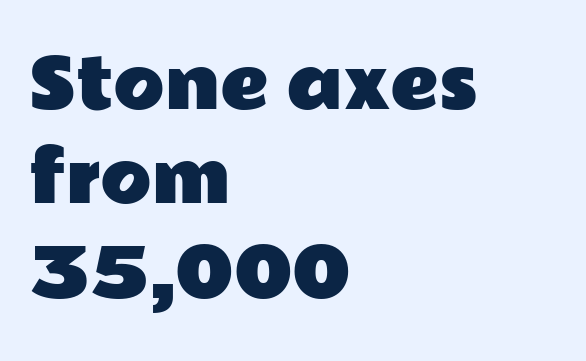
Each letter keeps its own natural width here, so spacing adapts to shape. This rendering features lettering with no underline. Every character sits straight up, as roman type does. Regular leading.
